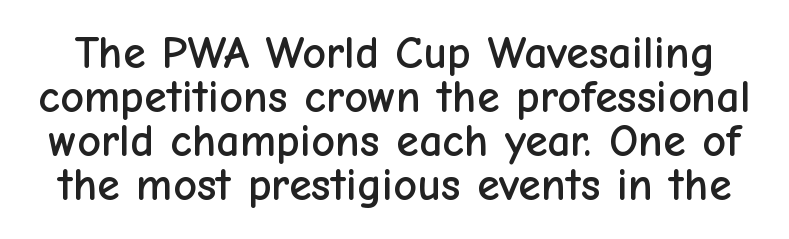
{"serif": "no", "italic": "no", "width": "normal", "stroke_contrast": "low", "x_height": "medium", "monospaced": "no", "underline": "no", "line_spacing": "tight", "line_spacing_ratio": 0.96, "letter_spacing": "normal", "letter_spacing_em": 0.0, "glyph_px": 46}
